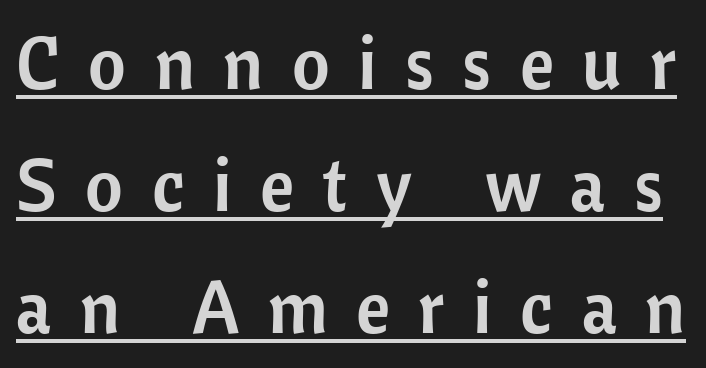
Designer's note — italics off, roman on. Rows of type keep a routine distance in the vertical direction. The typesetter has applied underlining to the passage shown. Here the designer chose a conventional face with non-uniform glyph widths. Observe the wide spacing: letters keep a clear distance from each other.
